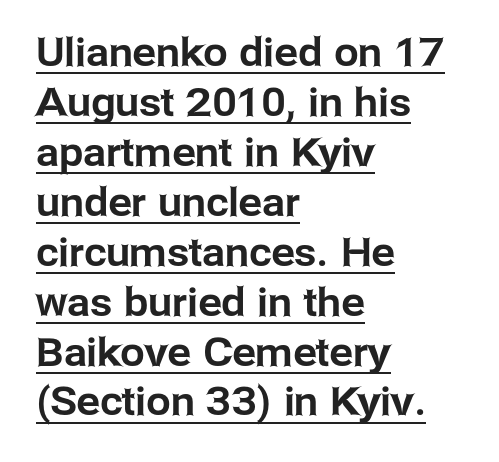
Q: Is the text italic (slanted)? A: No, it is upright.
Q: Is the typeface a serif or a sans-serif typeface? A: Sans-serif.
Q: Is the text underlined? A: Yes.
Q: How is the paragraph aligned? A: Left-aligned.
Q: Is the spacing between letters normal or unusually wide? A: Normal.
Q: Is the spacing between lines tight, normal or loose? A: Normal.
Q: Width (condensed, normal, or wide)? A: Normal.
Q: Stroke contrast? A: Low.
Q: x-height? A: Medium.
Q: Monospaced? A: No.
